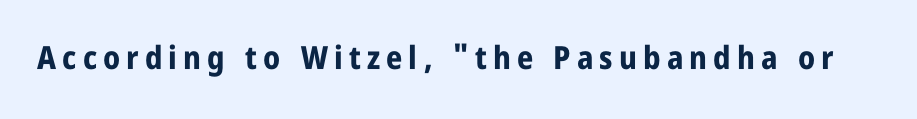
{"serif": "no", "italic": "no", "bold": "yes", "weight": "bold", "width": "condensed", "stroke_contrast": "low", "x_height": "large", "monospaced": "no", "underline": "no", "glyph_px": 32}
